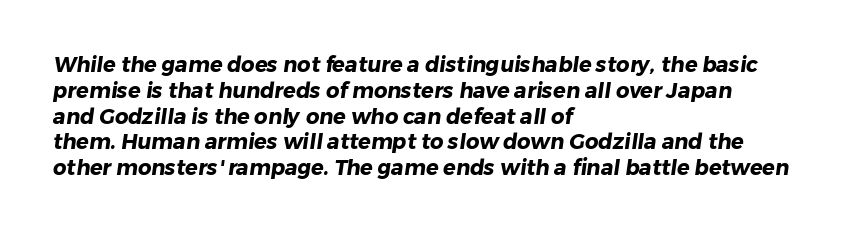
{"bold": "yes", "underline": "no", "align": "left", "line_spacing_ratio": 1.23, "letter_spacing": "normal", "letter_spacing_em": 0.0, "glyph_px": 21}
